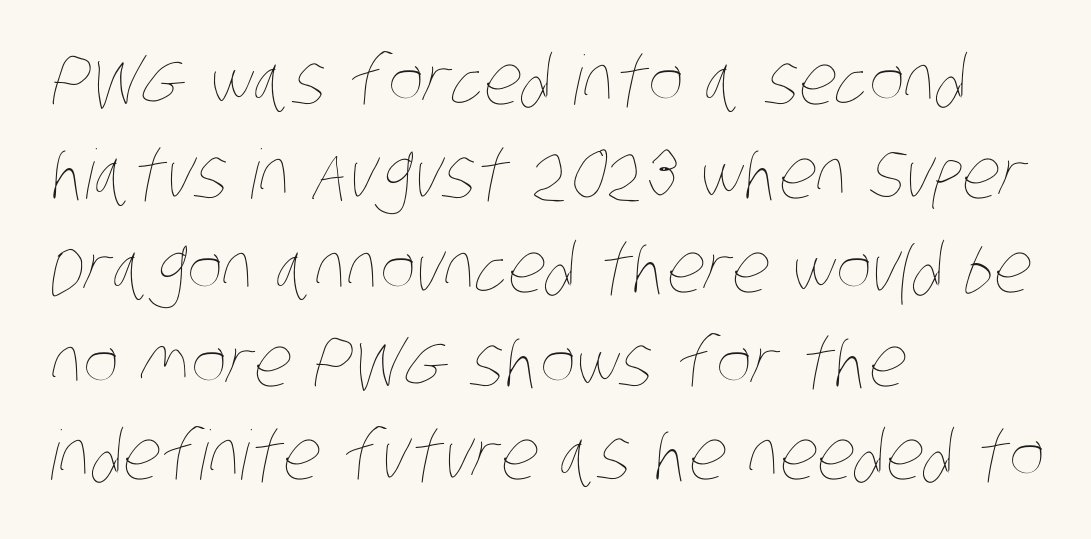
No extra ink here — the face is not bold. The passage is arranged the way most books set body copy — flush left. Here the designer chose a conventional face with non-uniform glyph widths. Underlining? Definitely not there. You could call the tracking neutral — neither tight nor loose. Regular leading.
